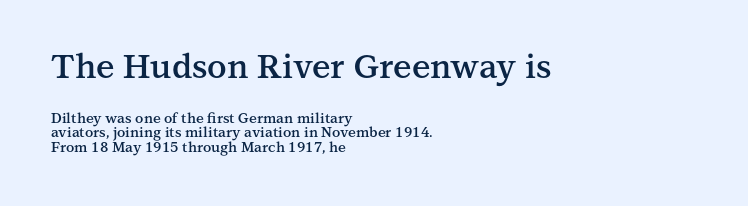
Q: Is the text bold? A: Semi-bold.
Q: Is the text italic (slanted)? A: No, it is upright.
Q: Is the typeface a serif or a sans-serif typeface? A: Serif.
Q: Is the text underlined? A: No.
Q: How is the paragraph aligned? A: Left-aligned.
Q: Is the spacing between letters normal or unusually wide? A: Normal.
Q: Is the spacing between lines tight, normal or loose? A: Tight.
Q: Which block of text is set in a larger size, the first (top) or the second (bottom)? A: The first (top) one.
Q: Width (condensed, normal, or wide)? A: Normal.
Q: Stroke contrast? A: Medium.
Q: x-height? A: Medium.
Q: Monospaced? A: No.
